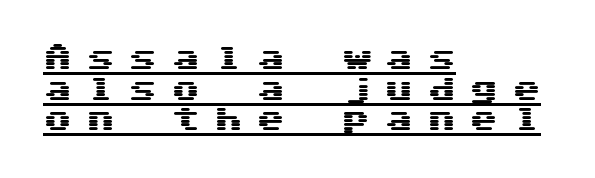
Q: Is the text italic (slanted)? A: No, it is upright.
Q: Is the typeface a serif or a sans-serif typeface? A: Sans-serif.
Q: Is the text underlined? A: Yes.
Q: How is the paragraph aligned? A: Left-aligned.
Q: Is the spacing between letters normal or unusually wide? A: Unusually wide.
Q: Is the spacing between lines tight, normal or loose? A: Tight.
Q: Width (condensed, normal, or wide)? A: Wide.
Q: Stroke contrast? A: Medium.
Q: x-height? A: Medium.
